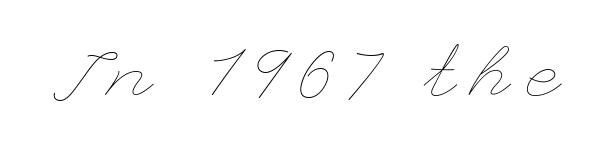
Q: Is the text bold? A: No.
Q: Is the text italic (slanted)? A: Yes.
Q: Is the text underlined? A: No.
Q: Is the spacing between letters normal or unusually wide? A: Unusually wide.
Q: Width (condensed, normal, or wide)? A: Wide.
Q: Stroke contrast? A: Low.
Q: x-height? A: Small.
